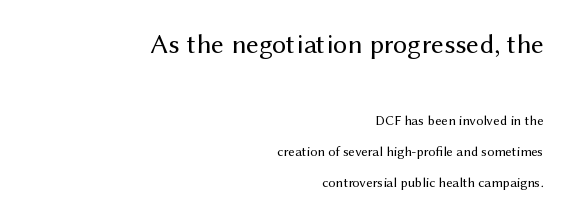
Standard letterfit; no display-style spreading of the glyphs. Posture: vertical. You get the large type first, then a drop to smaller type. Leftover space on each line is placed entirely before the opening word.
